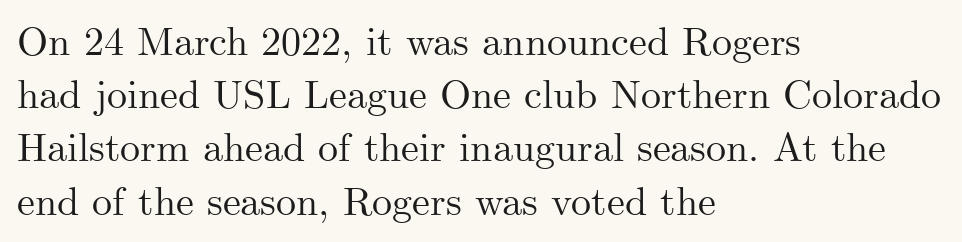
Underline: absent. What kind of face is this? One with serifs. Line spacing here is normal. Which margin do the lines hug? The left one — the right edge is uneven.
